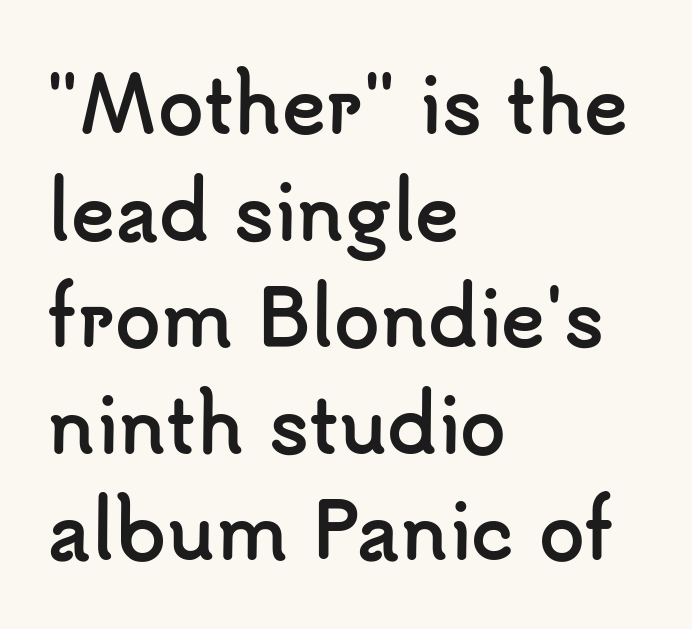
{"serif": "no", "italic": "no", "bold": "yes", "weight": "semibold", "width": "normal", "stroke_contrast": "low", "x_height": "small", "monospaced": "no", "underline": "no", "align": "left", "line_spacing": "normal", "line_spacing_ratio": 1.44, "letter_spacing": "normal", "letter_spacing_em": 0.0, "glyph_px": 74}
